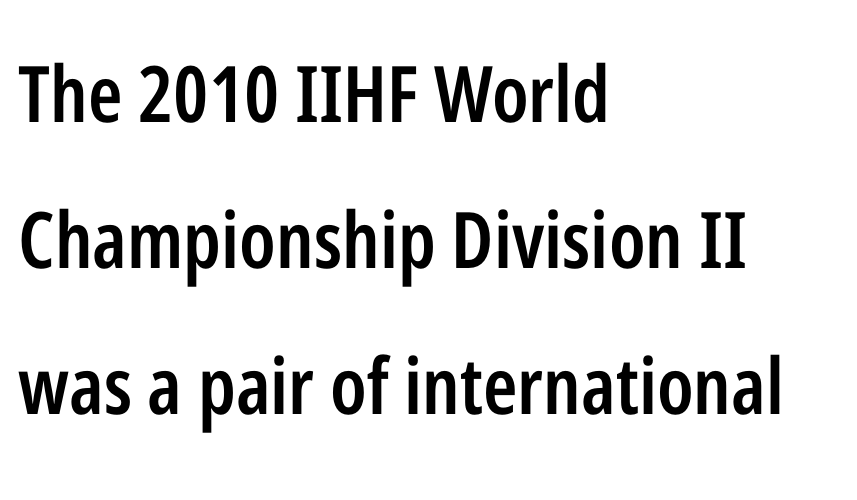
Q: Is the text bold? A: Semi-bold.
Q: Is the text italic (slanted)? A: No, it is upright.
Q: Is the typeface a serif or a sans-serif typeface? A: Sans-serif.
Q: Is the text underlined? A: No.
Q: How is the paragraph aligned? A: Left-aligned.
Q: Is the spacing between letters normal or unusually wide? A: Normal.
Q: Width (condensed, normal, or wide)? A: Condensed.
Q: Stroke contrast? A: Low.
Q: x-height? A: Medium.
Q: Monospaced? A: No.
